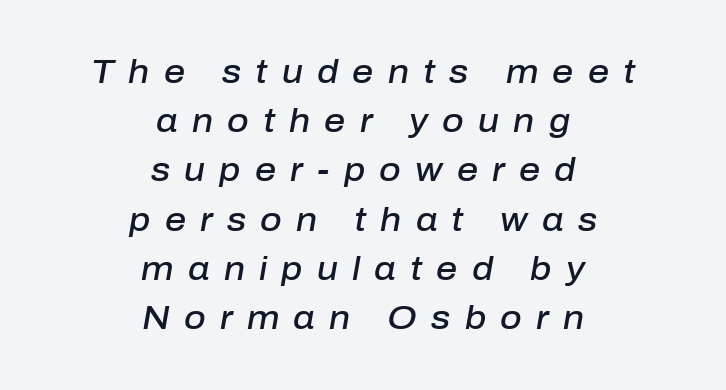
{"italic": "yes", "lean": "right", "slant_degrees": 10, "bold": "semi", "weight": "semibold", "width": "normal", "stroke_contrast": "low", "x_height": "medium", "monospaced": "no", "underline": "no", "align": "center", "line_spacing": "normal", "line_spacing_ratio": 1.49, "letter_spacing": "wide", "letter_spacing_em": 0.43, "glyph_px": 33}
